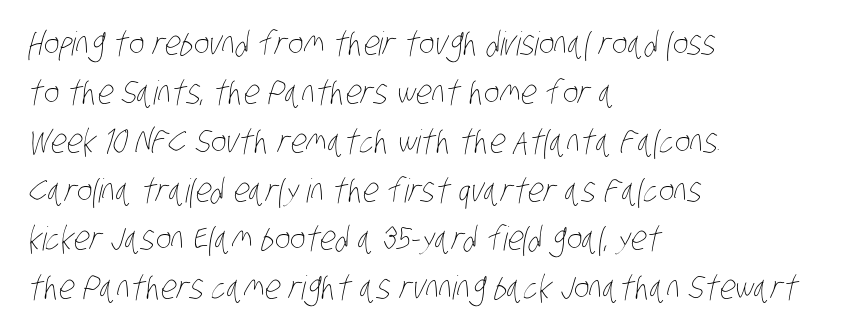
The image shows 33 px thin, condensed type; set left-aligned, normal line spacing (1.48x), normal letter spacing, not underlined; low stroke contrast and a large x-height.
